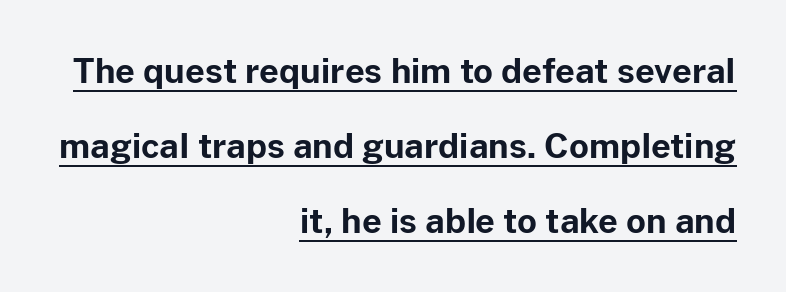
{"serif": "no", "italic": "no", "bold": "yes", "weight": "bold", "width": "normal", "stroke_contrast": "low", "x_height": "medium", "monospaced": "no", "underline": "yes", "align": "right", "line_spacing": "loose", "line_spacing_ratio": 2.21, "letter_spacing": "normal", "letter_spacing_em": 0.0, "glyph_px": 34}
